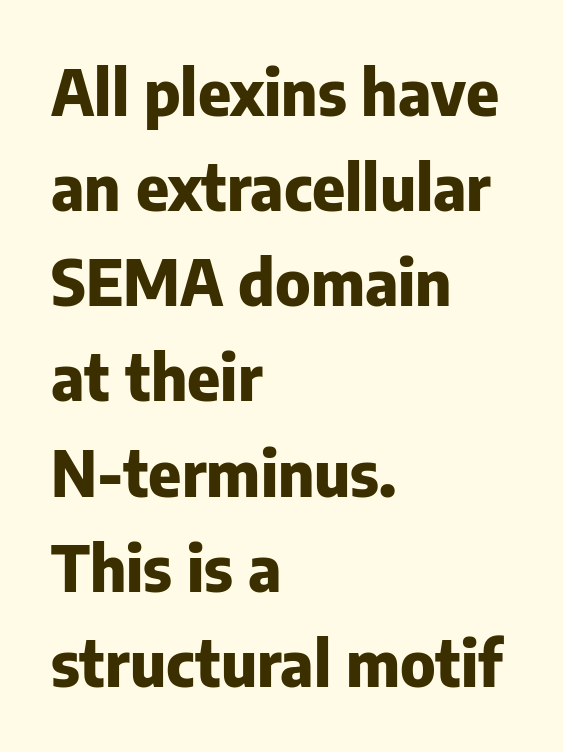
Evenly set lines give the paragraph a standard silhouette. Is this a fixed-width face? No — the glyphs have proportional, varying widths. What stands out about the letter spacing? Nothing — it is the standard amount. A typesetter would mark this as roman, not italic. If you drew a ruler down the left edge, every line would touch it. The letters are bold, with thick, heavy strokes.
